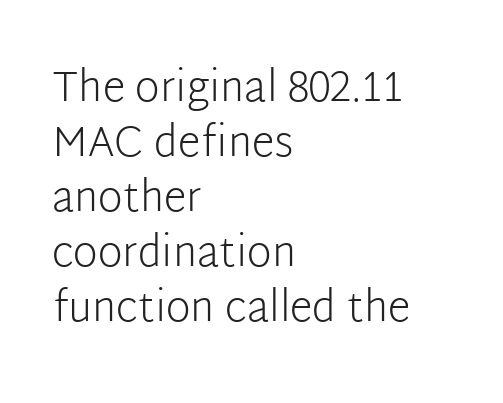
The image shows 42 px light sans-serif type, upright; set left-aligned, normal line spacing (1.31x), normal letter spacing, not underlined; low stroke contrast and a medium x-height.
